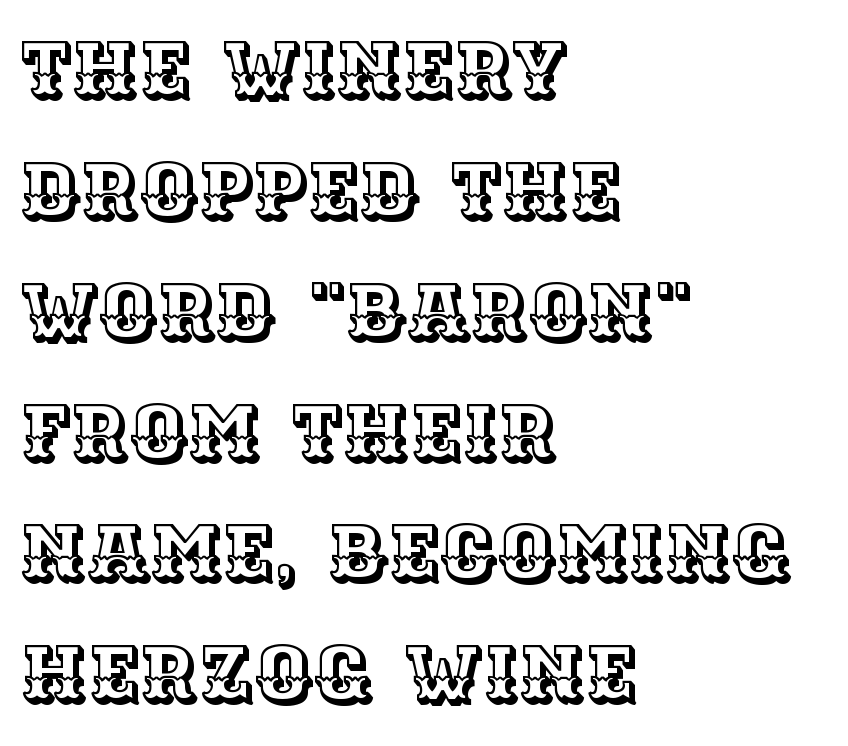
Honestly, the letter spacing is just normal — you wouldn't notice it. These lines sit exactly where default settings would place them. Nope, not italic — everything's standing straight. Just letters on the line, the space beneath them empty.
